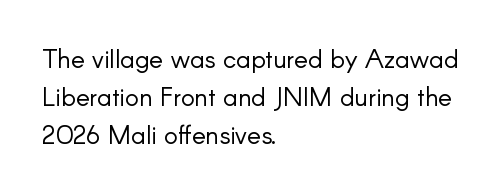
Visually the block forms a straight wall on the left and a jagged coastline on the right. Caption: standard tracking, unaltered. The type sits square on the baseline with zero lean. Weight: not bold — regular or lighter.
